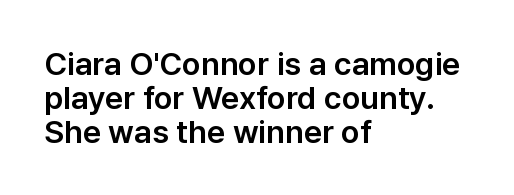
The image shows 32 px sans-serif type, upright; set left-aligned, tight line spacing (1.06x), normal letter spacing, not underlined; low stroke contrast and a medium x-height.
